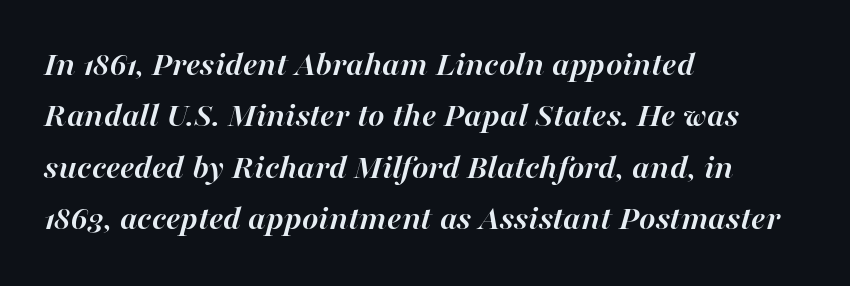
{"italic": "yes", "lean": "right", "slant_degrees": 16, "bold": "yes", "weight": "semibold", "width": "normal", "stroke_contrast": "high", "x_height": "medium", "monospaced": "no", "underline": "no", "align": "left", "line_spacing": "normal", "line_spacing_ratio": 1.47, "letter_spacing": "normal", "letter_spacing_em": 0.0, "glyph_px": 35}
